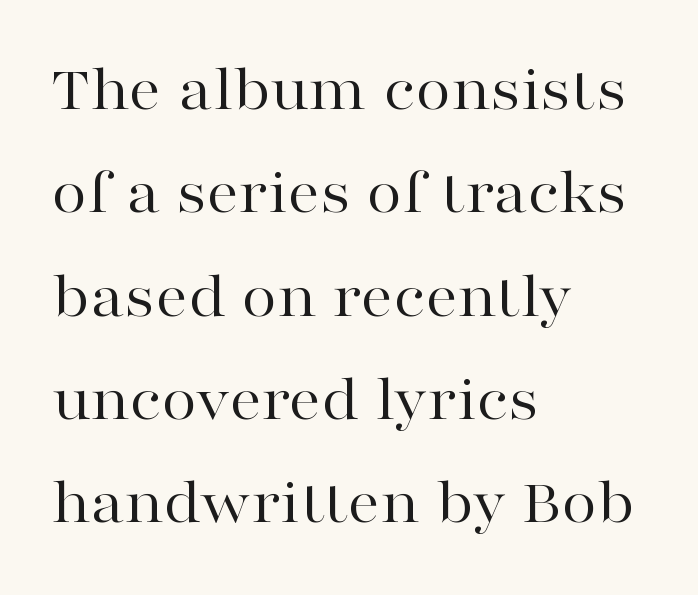
{"serif": "yes", "italic": "no", "bold": "no", "weight": "regular", "width": "wide", "stroke_contrast": "high", "x_height": "medium", "monospaced": "no", "underline": "no", "align": "left", "line_spacing": "normal", "line_spacing_ratio": 1.59, "letter_spacing": "normal", "letter_spacing_em": 0.0, "glyph_px": 65}
